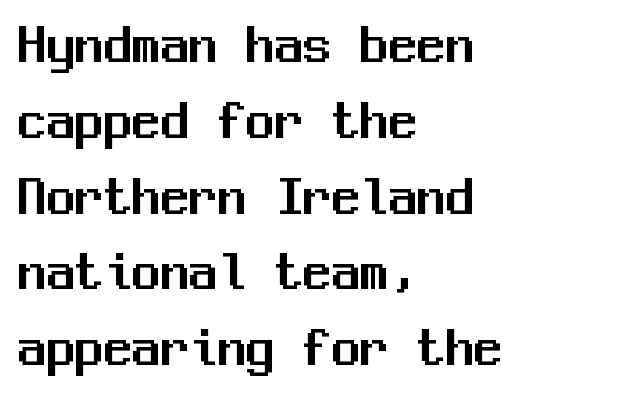
Q: Is the text italic (slanted)? A: No, it is upright.
Q: Is the typeface a serif or a sans-serif typeface? A: Sans-serif.
Q: Is the text underlined? A: No.
Q: How is the paragraph aligned? A: Left-aligned.
Q: Is the spacing between letters normal or unusually wide? A: Normal.
Q: Is the spacing between lines tight, normal or loose? A: Normal.
Q: Width (condensed, normal, or wide)? A: Normal.
Q: Stroke contrast? A: Medium.
Q: x-height? A: Medium.
Q: Monospaced? A: Yes.
